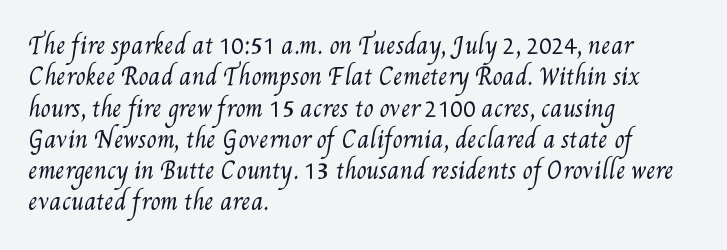
The image shows 23 px text type; set left-aligned, normal line spacing (1.36x), normal letter spacing, not underlined.
